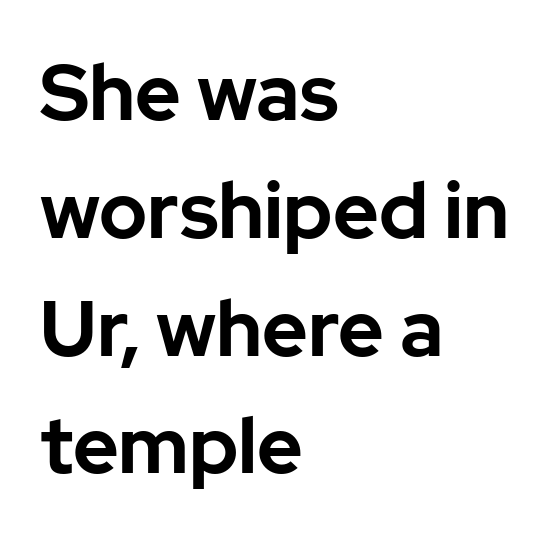
The sample has been set heavy, in full bold. This is roman type, the default non-slanted kind. Typeset ragged right — the left edge is the straight one. The glyphs in this specimen are sans serif. A typesetter would call this zero additional tracking. What's the leading like? Ordinary, nothing unusual.
